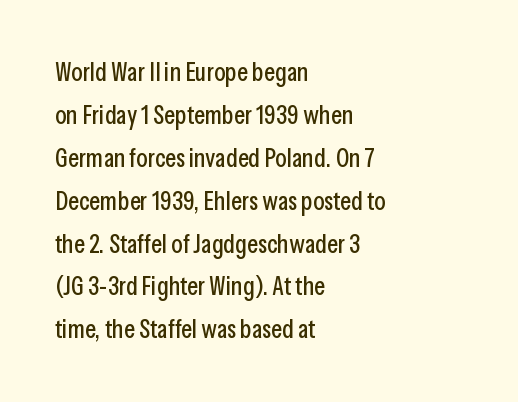
Ordinary non-slanted type is in use. This sample keeps an unexceptional amount of space between lines. Underlining? Definitely not there. Spacing between characters is what you'd get straight out of the box.
